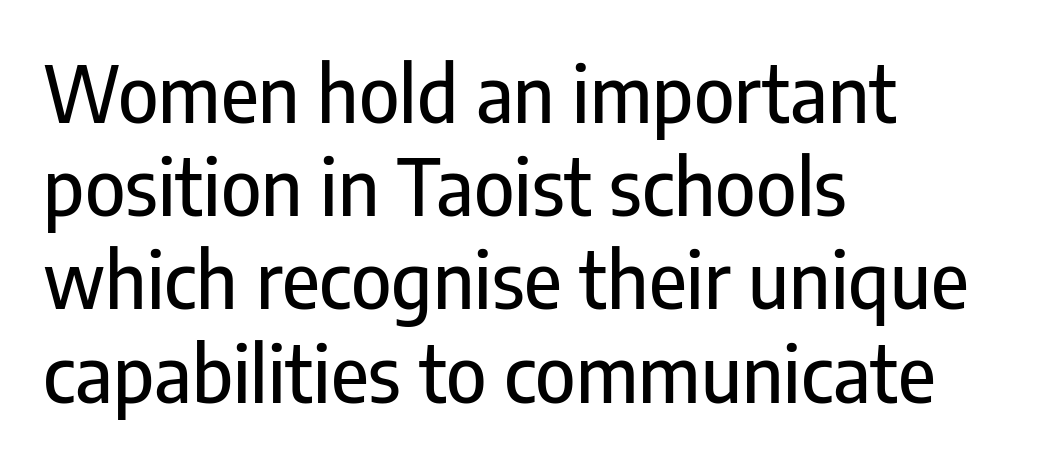
{"serif": "no", "italic": "no", "width": "condensed", "stroke_contrast": "low", "x_height": "medium", "monospaced": "no", "underline": "no", "align": "left", "line_spacing_ratio": 1.21, "letter_spacing": "normal", "letter_spacing_em": 0.0, "glyph_px": 77}
